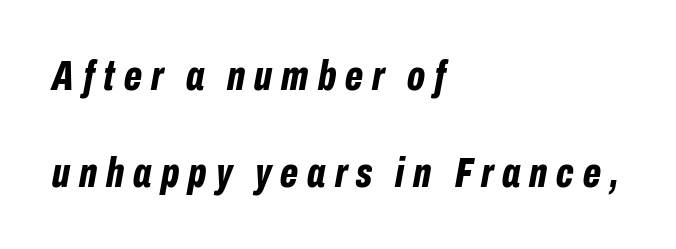
{"italic": "yes", "lean": "right", "slant_degrees": 10, "bold": "yes", "weight": "bold", "width": "condensed", "stroke_contrast": "low", "x_height": "medium", "monospaced": "no", "underline": "no", "align": "left", "line_spacing": "loose", "line_spacing_ratio": 2.25, "letter_spacing": "wide", "letter_spacing_em": 0.21, "glyph_px": 43}
